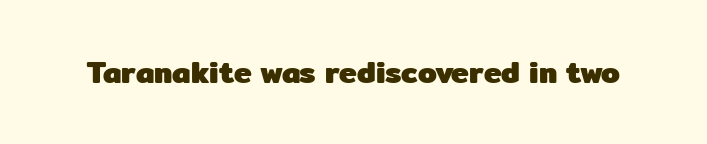
Q: Is the text bold? A: Yes.
Q: Is the text italic (slanted)? A: No, it is upright.
Q: Is the typeface a serif or a sans-serif typeface? A: Sans-serif.
Q: Is the text underlined? A: No.
Q: Is the spacing between letters normal or unusually wide? A: Normal.
Q: Width (condensed, normal, or wide)? A: Normal.
Q: Stroke contrast? A: Low.
Q: x-height? A: Medium.
Q: Monospaced? A: No.
